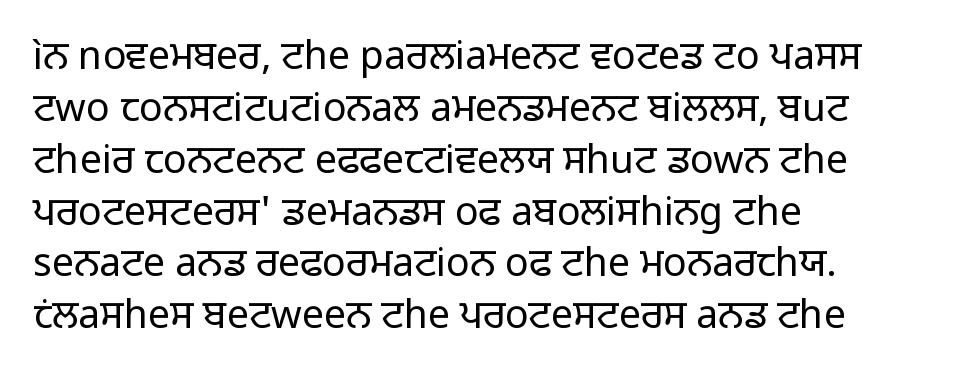
{"serif": "no", "italic": "no", "bold": "no", "weight": "regular", "width": "normal", "stroke_contrast": "low", "x_height": "medium", "monospaced": "no", "underline": "no", "align": "left", "line_spacing": "normal", "line_spacing_ratio": 1.33, "letter_spacing": "normal", "letter_spacing_em": 0.0, "glyph_px": 39}
